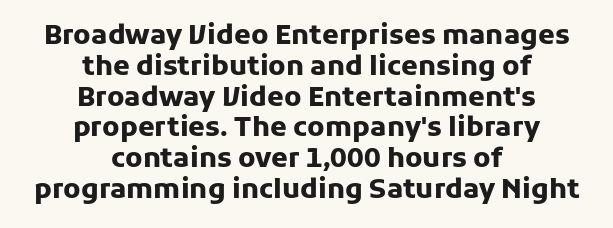
{"italic": "no", "bold": "yes", "underline": "no", "align": "center", "line_spacing": "tight", "line_spacing_ratio": 1.14, "letter_spacing": "normal", "letter_spacing_em": 0.0, "glyph_px": 27}
